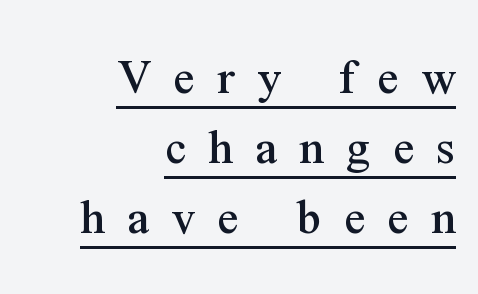
{"serif": "yes", "italic": "no", "width": "normal", "stroke_contrast": "medium", "x_height": "medium", "monospaced": "no", "underline": "yes", "align": "right", "line_spacing": "normal", "line_spacing_ratio": 1.35, "letter_spacing": "wide", "letter_spacing_em": 0.43, "glyph_px": 52}
